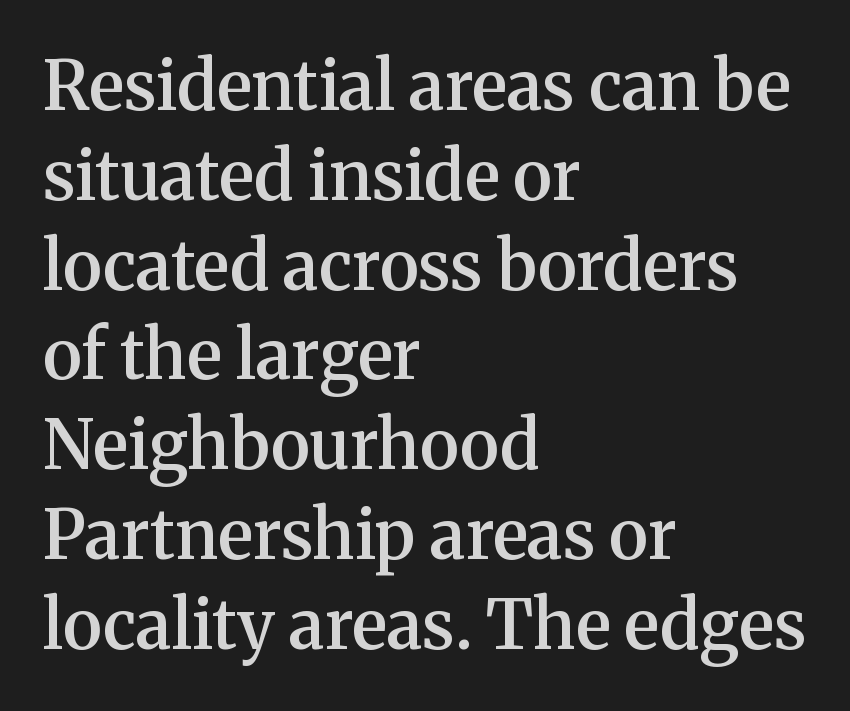
These lines are set flush left with a ragged right edge. Spacing verdict: proportional, widths tailored to each character. The letters sit at their default tracking, neither squeezed nor spread. The font is running at a semibold setting, under full bold. Students, observe: this is what conventionally led text looks like. This sample uses an upright cut, with every glyph sitting square on the baseline.
